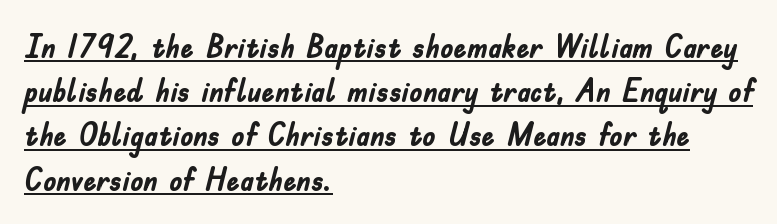
The image shows 33 px semibold, condensed sans-serif type; set left-aligned, normal line spacing (1.34x), normal letter spacing, underlined; low stroke contrast and a small x-height.
